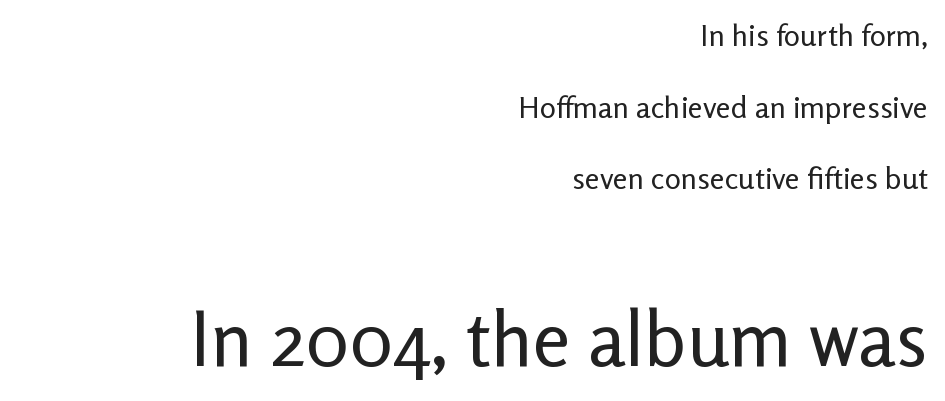
When letters stand straight like this, we call the style roman or upright. In terms of leading, this rendering errs on the spacious side. Size contrast runs from small at the top to large at the bottom. The tracking reads as untouched default to a designer's eye. Has an underline been added? It has not.
